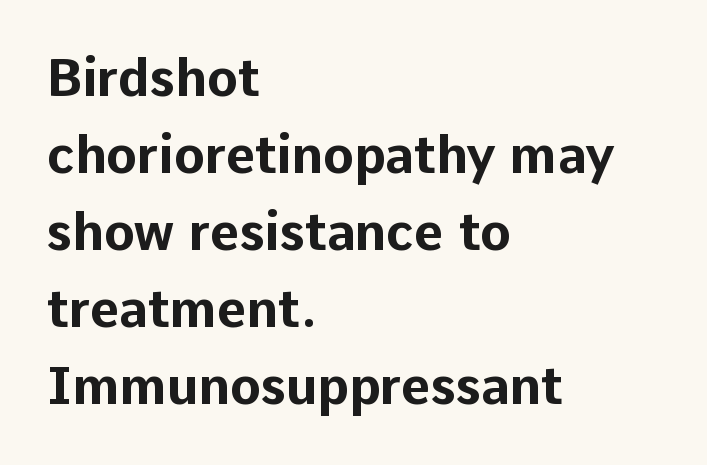
The image shows 51 px bold sans-serif type, upright; set left-aligned, normal line spacing (1.51x), normal letter spacing, not underlined; low stroke contrast and a medium x-height.
